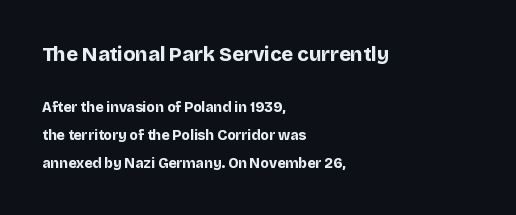
{"italic": "no", "bold": "yes", "underline": "no", "align": "left", "line_spacing": "loose", "line_spacing_ratio": 2.01, "letter_spacing": "normal", "letter_spacing_em": 0.0, "larger_block": "first", "size_ratio": 1.43, "glyph_px": 20}
